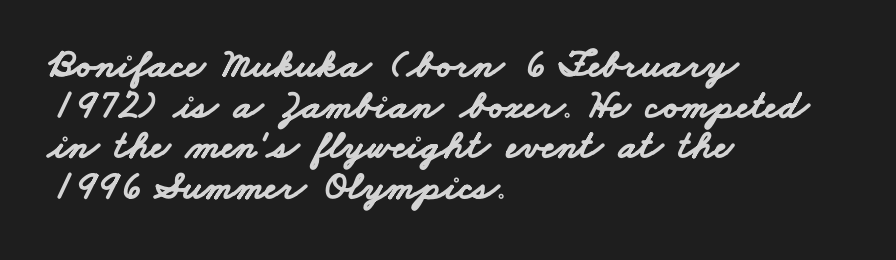
Baseline-to-baseline distance is barely more than the letter height. Standard letterfit; no display-style spreading of the glyphs. Typesetter's note: full bold, strokes at maximum text heaviness. Underline: absent. What kind of face is this? One without serifs — a sans.
